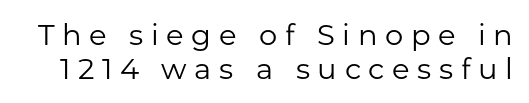
Descender tails drop into unmarked territory. The letterforms sit at book weight or below. Honestly, the letter spacing is so wide it's the main thing you notice. The face used here is proportionally spaced, like ordinary book or web type.
